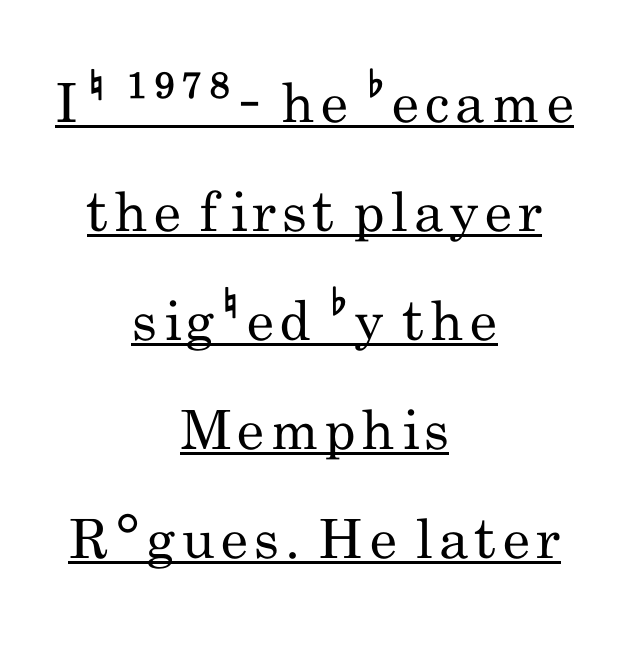
The image shows 54 px regular-weight, condensed sans-serif type, upright; set centered, loose line spacing (2.02x), underlined; low stroke contrast and a small x-height.
